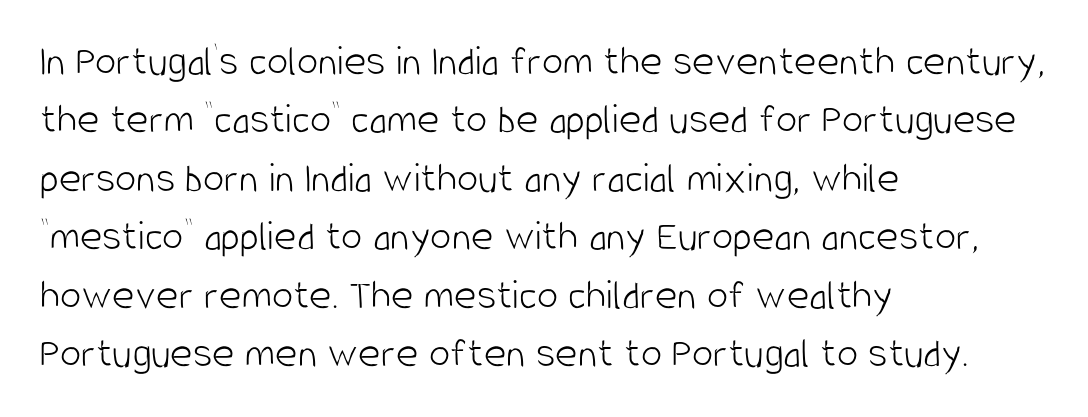
The image shows 43 px light, condensed sans-serif type, upright; set left-aligned, normal line spacing (1.36x), normal letter spacing, not underlined; low stroke contrast and a large x-height.
